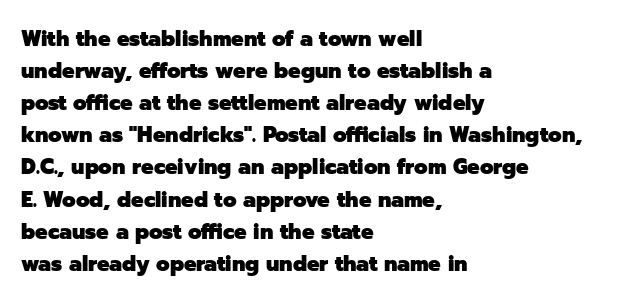
These lines were composed using upright roman letters. Bare-footed words on every line. The vertical gap from one line to the next is medium. Leftover space on each line is placed entirely after the last word. The line texture is even and compact thanks to regular tracking.
